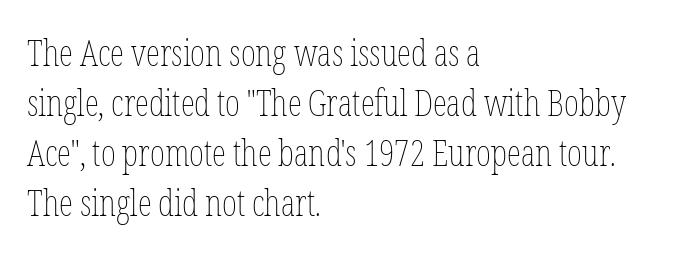
Q: Is the text bold? A: No.
Q: Is the text italic (slanted)? A: No, it is upright.
Q: Is the text underlined? A: No.
Q: How is the paragraph aligned? A: Left-aligned.
Q: Is the spacing between letters normal or unusually wide? A: Normal.
Q: Is the spacing between lines tight, normal or loose? A: Normal.
Q: Width (condensed, normal, or wide)? A: Condensed.
Q: Stroke contrast? A: Low.
Q: x-height? A: Medium.
Q: Monospaced? A: No.
